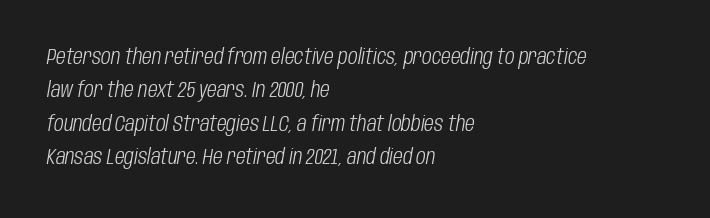
Default kerning and tracking; the words read as compact shapes. The glyphs are unaccompanied by any horizontal stroke below them. No extra ink here — the face is not bold. This sample keeps an unexceptional amount of space between lines. The passage shown leans; its letterforms are oblique.
